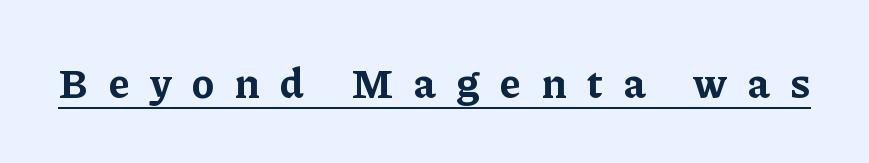
{"serif": "yes", "italic": "no", "bold": "yes", "weight": "bold", "width": "normal", "stroke_contrast": "low", "x_height": "medium", "monospaced": "no", "underline": "yes", "letter_spacing": "wide", "letter_spacing_em": 0.5, "glyph_px": 41}
